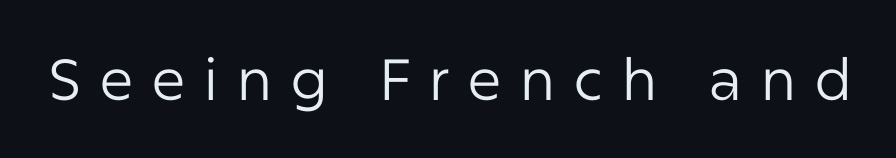
The image shows 58 px regular-weight sans-serif type, upright; set unusually wide letter spacing (+0.3 em), not underlined; low stroke contrast and a medium x-height.
